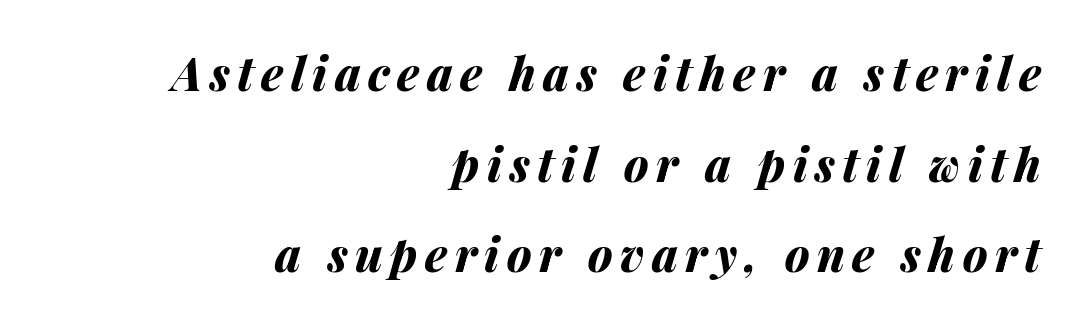
The image shows 46 px bold type, italic (leaning right); set right-aligned, loose line spacing (1.97x), not underlined; medium stroke contrast and a medium x-height.
